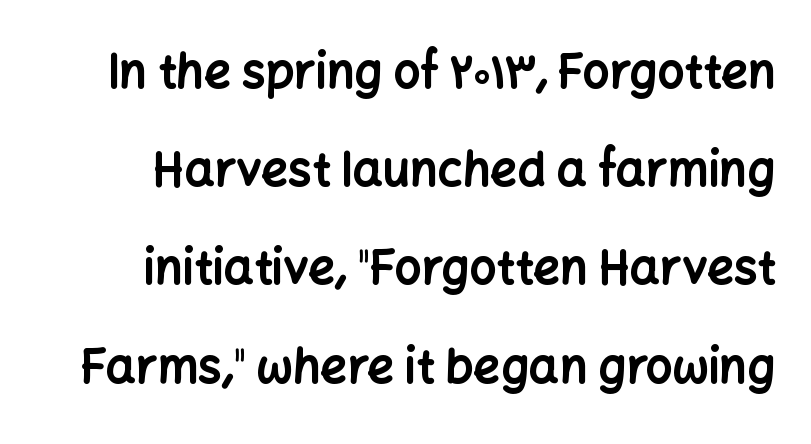
Q: Is the text bold? A: Yes.
Q: Is the text italic (slanted)? A: No, it is upright.
Q: Is the typeface a serif or a sans-serif typeface? A: Sans-serif.
Q: Is the text underlined? A: No.
Q: Is the spacing between letters normal or unusually wide? A: Normal.
Q: Is the spacing between lines tight, normal or loose? A: Loose.
Q: Width (condensed, normal, or wide)? A: Normal.
Q: Stroke contrast? A: Low.
Q: x-height? A: Medium.
Q: Monospaced? A: No.
